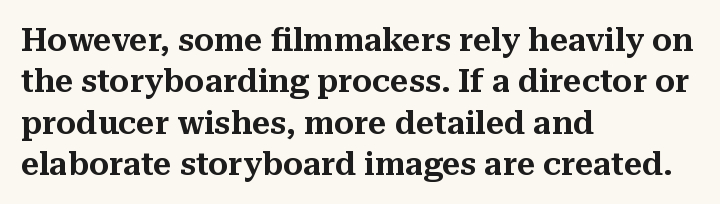
{"serif": "yes", "italic": "no", "width": "normal", "stroke_contrast": "medium", "x_height": "medium", "monospaced": "no", "underline": "no", "align": "left", "line_spacing": "normal", "line_spacing_ratio": 1.29, "letter_spacing": "normal", "letter_spacing_em": 0.0, "glyph_px": 32}
